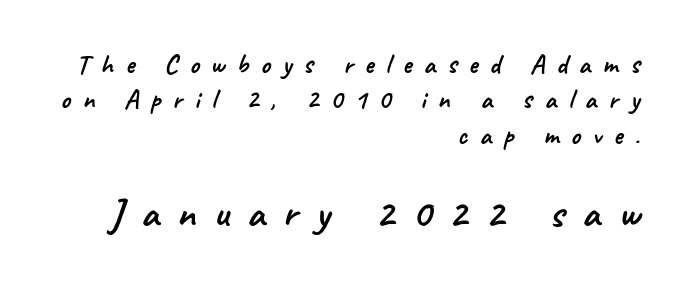
{"serif": "no", "width": "normal", "stroke_contrast": "low", "x_height": "small", "monospaced": "no", "underline": "no", "align": "right", "line_spacing": "normal", "line_spacing_ratio": 1.31, "letter_spacing": "wide", "letter_spacing_em": 0.44, "larger_block": "second", "size_ratio": 1.52, "glyph_px": 41}
